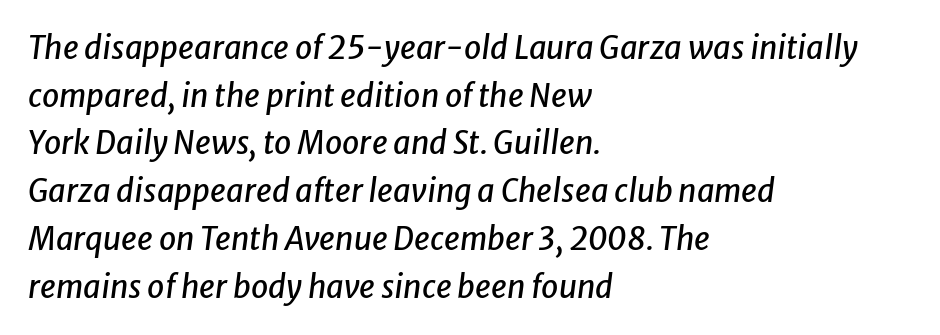
Each letter keeps its own natural width here, so spacing adapts to shape. Characters are canted at an angle relative to the baseline's perpendicular. If you measured baseline to baseline, you'd find a middling distance. The glyphs are unaccompanied by any horizontal stroke below them.
